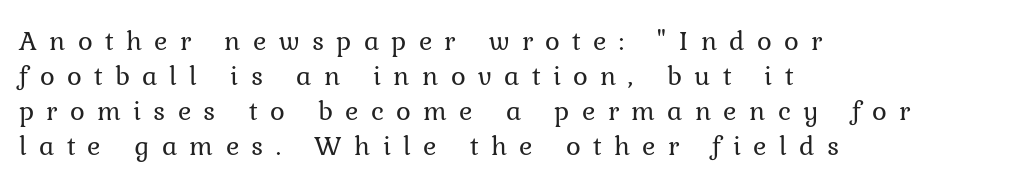
Q: Is the text bold? A: No.
Q: Is the text italic (slanted)? A: No, it is upright.
Q: Is the typeface a serif or a sans-serif typeface? A: Serif.
Q: Is the text underlined? A: No.
Q: How is the paragraph aligned? A: Left-aligned.
Q: Is the spacing between letters normal or unusually wide? A: Unusually wide.
Q: Is the spacing between lines tight, normal or loose? A: Normal.
Q: Width (condensed, normal, or wide)? A: Normal.
Q: Stroke contrast? A: Low.
Q: x-height? A: Medium.
Q: Monospaced? A: No.
